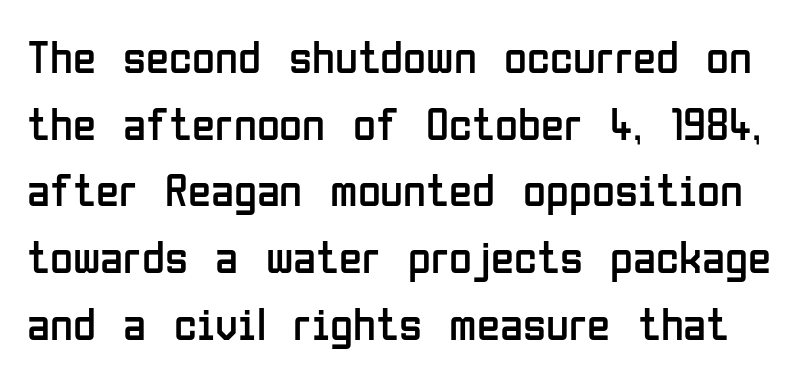
Serifs: no, the terminals of the letterforms are clean. The rendering uses a moderate line-height, typical for paragraphs. The letters sit at their default tracking, neither squeezed nor spread. The rendering uses natural spacing where letterforms have individual widths. A roman cut, with each character standing at attention.
